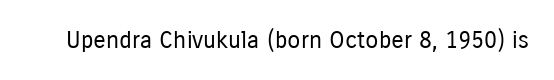
The image shows 24 px text type, upright; set normal letter spacing, not underlined.
